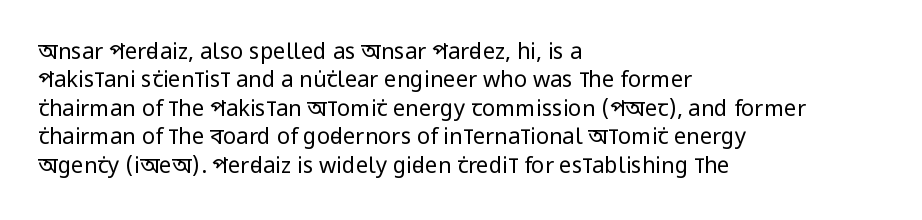
{"italic": "no", "bold": "no", "underline": "no", "align": "left", "line_spacing": "normal", "line_spacing_ratio": 1.29, "letter_spacing": "normal", "letter_spacing_em": 0.0, "glyph_px": 22}
